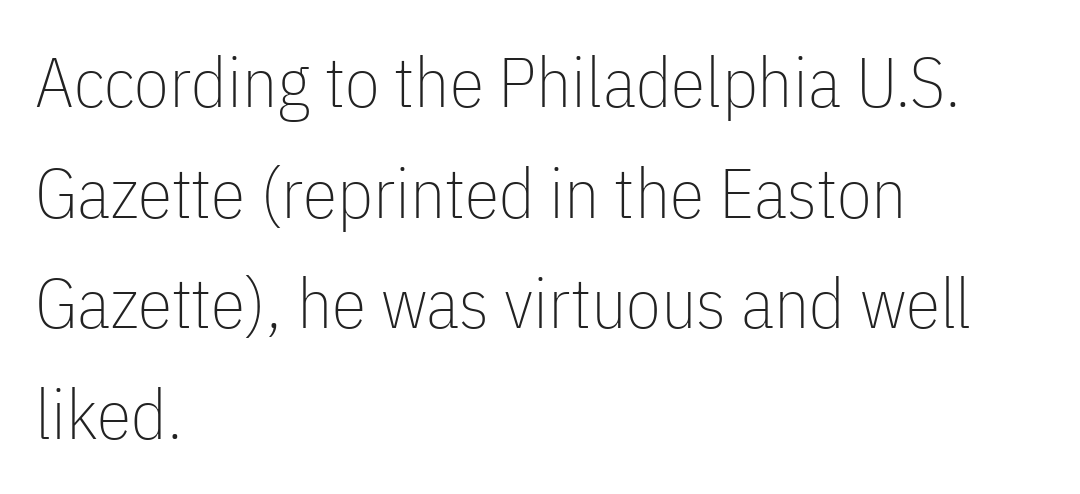
{"serif": "no", "italic": "no", "bold": "no", "weight": "thin", "width": "condensed", "stroke_contrast": "low", "x_height": "medium", "monospaced": "no", "underline": "no", "align": "left", "line_spacing": "normal", "line_spacing_ratio": 1.58, "letter_spacing": "normal", "letter_spacing_em": 0.0, "glyph_px": 70}
